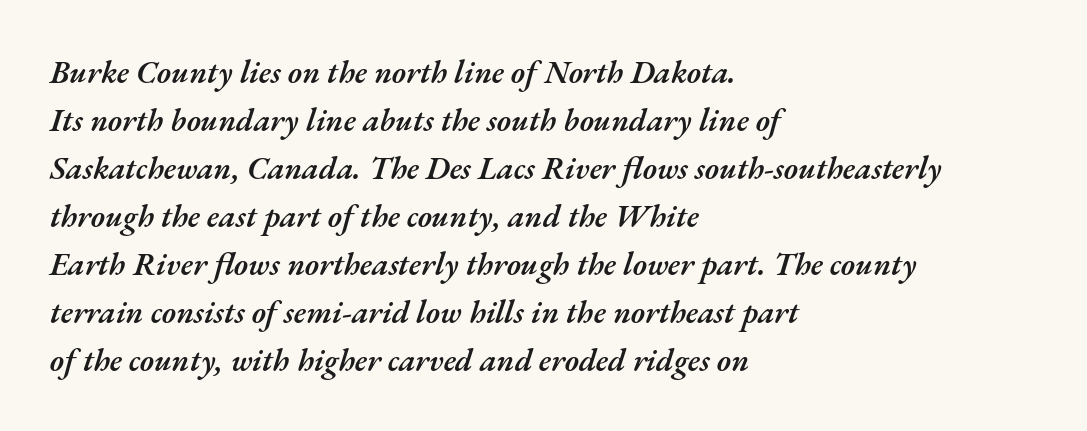
Q: Is the text bold? A: Semi-bold.
Q: Is the text italic (slanted)? A: Yes, it leans right by about 17 degrees.
Q: Is the text underlined? A: No.
Q: How is the paragraph aligned? A: Left-aligned.
Q: Is the spacing between letters normal or unusually wide? A: Normal.
Q: Is the spacing between lines tight, normal or loose? A: Normal.
Q: Width (condensed, normal, or wide)? A: Normal.
Q: Stroke contrast? A: Medium.
Q: x-height? A: Small.
Q: Monospaced? A: No.
